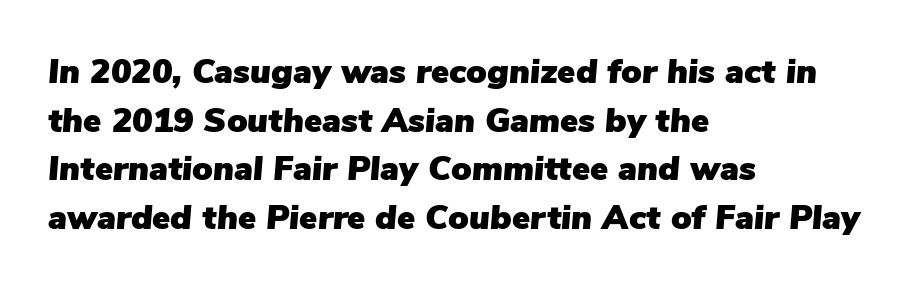
{"italic": "yes", "lean": "right", "slant_degrees": 5, "width": "normal", "stroke_contrast": "low", "x_height": "medium", "monospaced": "no", "underline": "no", "align": "left", "line_spacing": "normal", "line_spacing_ratio": 1.43, "letter_spacing": "normal", "letter_spacing_em": 0.0, "glyph_px": 34}
